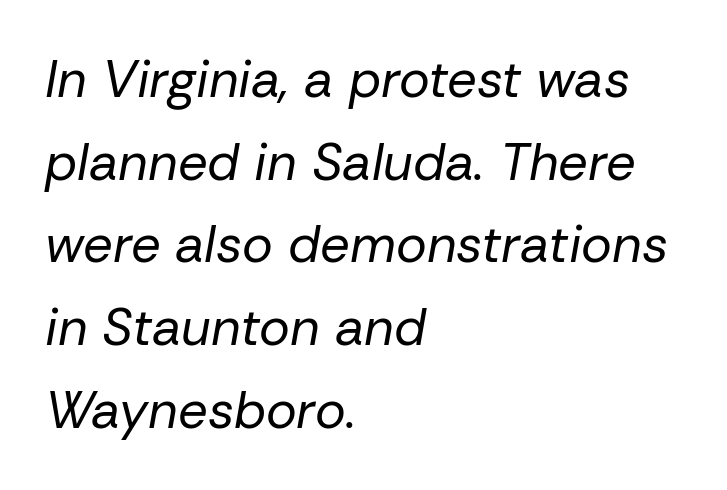
Students, observe: this is what conventionally led text looks like. The glyphs are unaccompanied by any horizontal stroke below them. Visually the block forms a straight wall on the left and a jagged coastline on the right. This sample uses plain, unmodified letter spacing.
